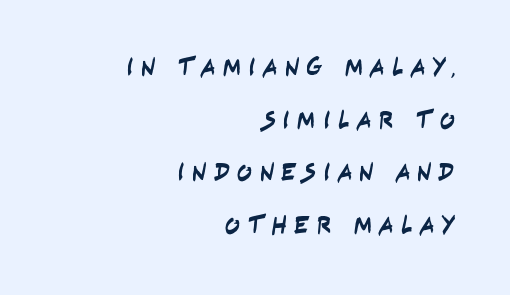
Q: Is the text underlined? A: No.
Q: How is the paragraph aligned? A: Right-aligned.
Q: Is the spacing between letters normal or unusually wide? A: Unusually wide.
Q: Is the spacing between lines tight, normal or loose? A: Loose.
